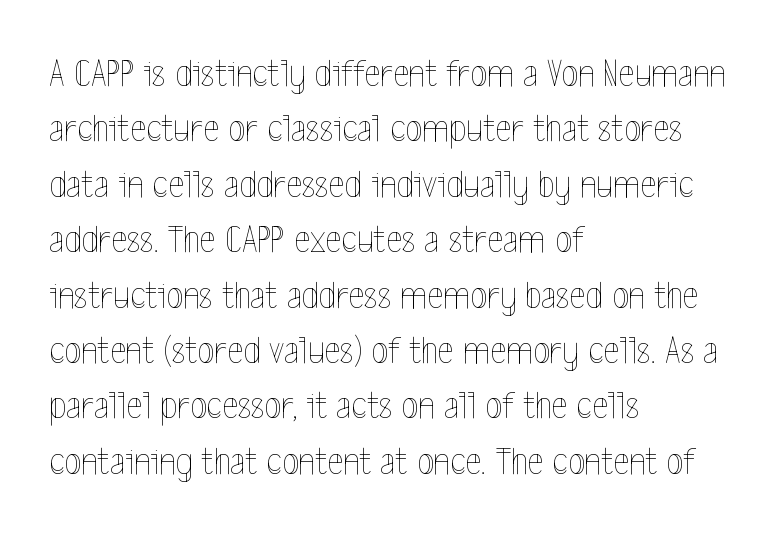
Q: Is the text bold? A: No.
Q: Is the text italic (slanted)? A: No, it is upright.
Q: Is the text underlined? A: No.
Q: How is the paragraph aligned? A: Left-aligned.
Q: Is the spacing between letters normal or unusually wide? A: Normal.
Q: Is the spacing between lines tight, normal or loose? A: Normal.
Q: Width (condensed, normal, or wide)? A: Condensed.
Q: x-height? A: Medium.
Q: Monospaced? A: No.
